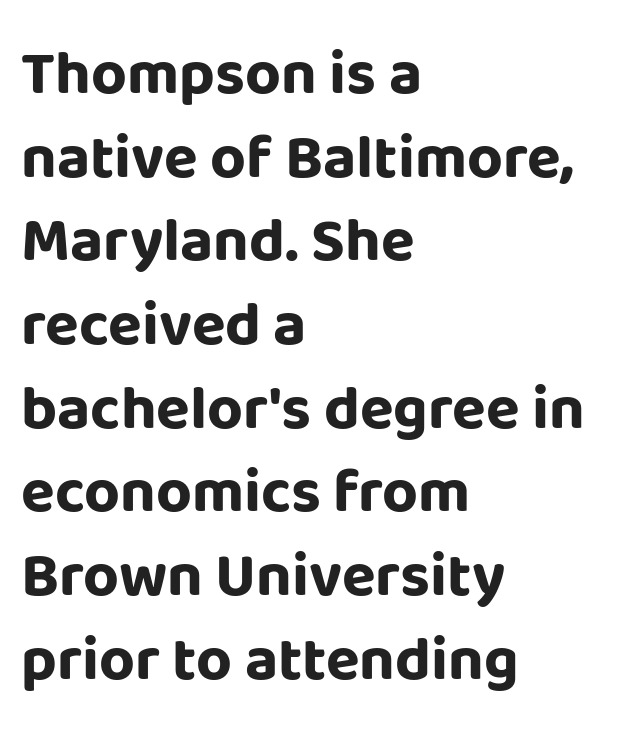
{"serif": "no", "italic": "no", "bold": "yes", "weight": "bold", "width": "normal", "stroke_contrast": "low", "x_height": "large", "monospaced": "no", "underline": "no", "align": "left", "line_spacing": "normal", "line_spacing_ratio": 1.35, "letter_spacing": "normal", "letter_spacing_em": 0.0, "glyph_px": 62}
